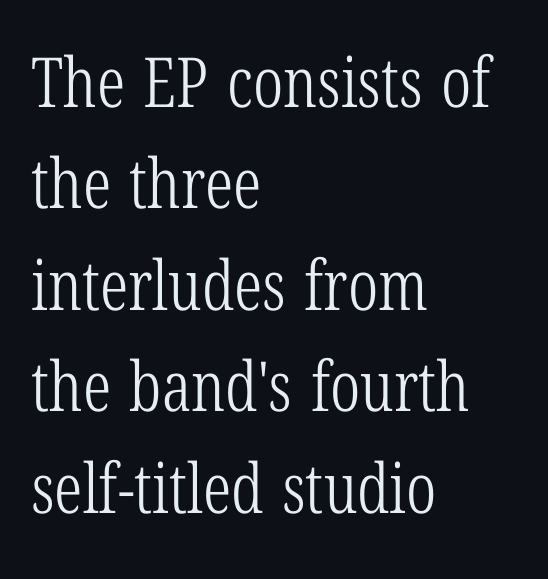
{"serif": "yes", "italic": "no", "bold": "no", "weight": "light", "width": "condensed", "stroke_contrast": "low", "x_height": "medium", "monospaced": "no", "underline": "no", "align": "left", "line_spacing": "normal", "line_spacing_ratio": 1.47, "letter_spacing": "normal", "letter_spacing_em": 0.0, "glyph_px": 69}
